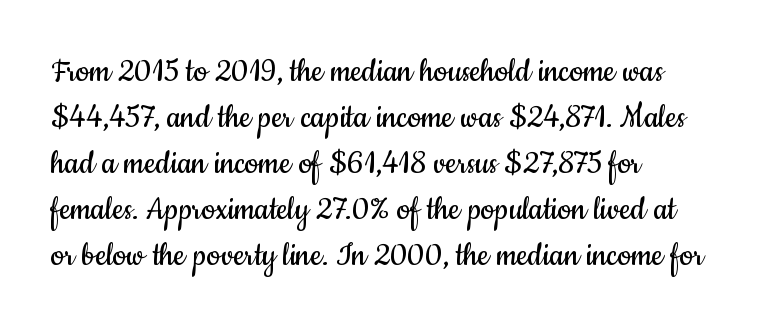
The weight tops out at a normal text grade. Examine the stroke ends and you'll find no serifs. The space beneath each line is pristine and unruled. The tracking reads as untouched default to a designer's eye. A typesetter would call this proportional, since set widths differ per character.
